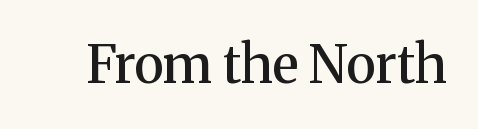
Q: Is the text bold? A: Semi-bold.
Q: Is the text italic (slanted)? A: No, it is upright.
Q: Is the typeface a serif or a sans-serif typeface? A: Serif.
Q: Is the text underlined? A: No.
Q: Is the spacing between letters normal or unusually wide? A: Normal.
Q: Width (condensed, normal, or wide)? A: Normal.
Q: Stroke contrast? A: Medium.
Q: x-height? A: Medium.
Q: Monospaced? A: No.
